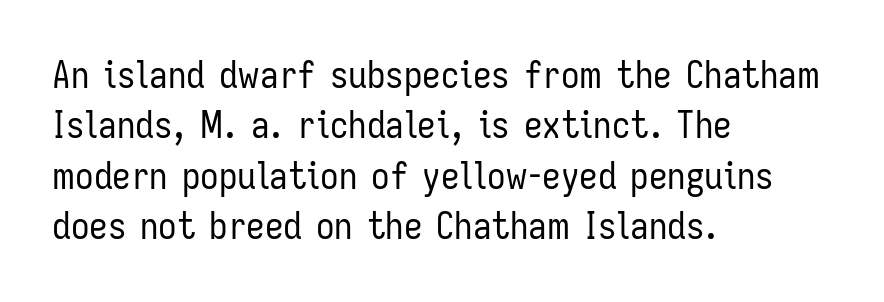
If you measured baseline to baseline, you'd find a middling distance. Descenders are the only things crossing below the line. The paragraph has a hard left edge and a soft right edge. Style check: upright. The typeface chosen for these lines omits serifs. Compared with typical body copy, the letter spacing here is the same.
